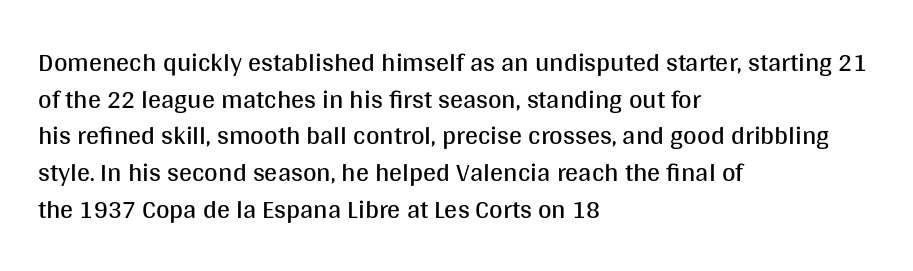
In CSS terms this would be text-align: left. The words here are not underlined. The font is comparable to plain body text, perhaps lighter. Every character sits straight up, as roman type does. The vertical gap from one line to the next is medium. Compared with typical body copy, the letter spacing here is the same.
